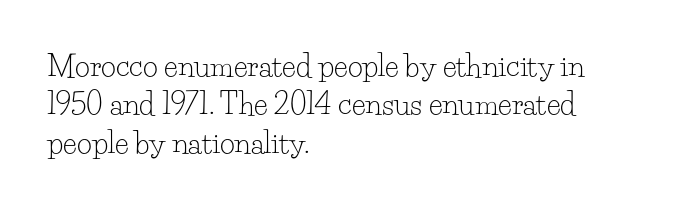
{"serif": "yes", "italic": "no", "bold": "no", "weight": "light", "width": "normal", "stroke_contrast": "low", "x_height": "small", "monospaced": "no", "underline": "no", "align": "left", "line_spacing": "normal", "line_spacing_ratio": 1.32, "letter_spacing": "normal", "letter_spacing_em": 0.0, "glyph_px": 29}
